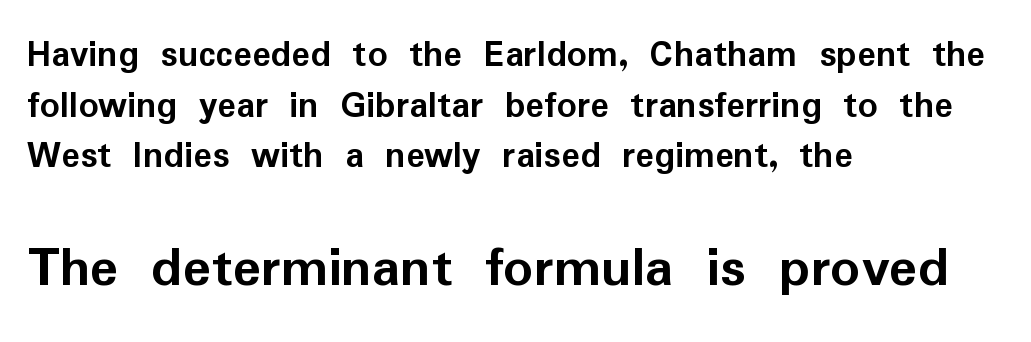
Q: Is the text bold? A: Yes.
Q: Is the text italic (slanted)? A: No, it is upright.
Q: Is the typeface a serif or a sans-serif typeface? A: Sans-serif.
Q: Is the text underlined? A: No.
Q: How is the paragraph aligned? A: Left-aligned.
Q: Is the spacing between letters normal or unusually wide? A: Normal.
Q: Is the spacing between lines tight, normal or loose? A: Normal.
Q: Which block of text is set in a larger size, the first (top) or the second (bottom)? A: The second (bottom) one.
Q: Width (condensed, normal, or wide)? A: Normal.
Q: Stroke contrast? A: Low.
Q: x-height? A: Medium.
Q: Monospaced? A: No.
